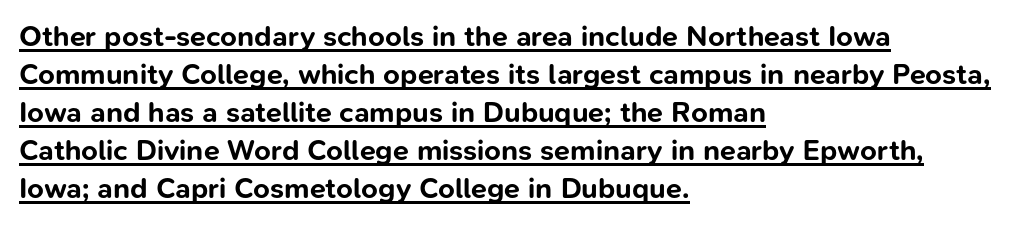
Underlined type. Looks like regular typesetting: each glyph gets only the width it needs. The compositor pushed each line to the left boundary. The lettering holds an erect, upright posture throughout.
